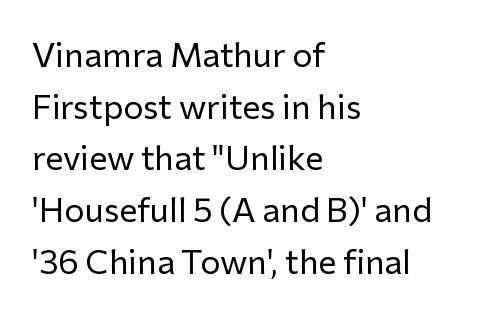
{"serif": "no", "italic": "no", "bold": "no", "weight": "regular", "width": "normal", "stroke_contrast": "low", "x_height": "medium", "monospaced": "no", "underline": "no", "align": "left", "line_spacing": "normal", "line_spacing_ratio": 1.52, "letter_spacing": "normal", "letter_spacing_em": 0.0, "glyph_px": 34}
